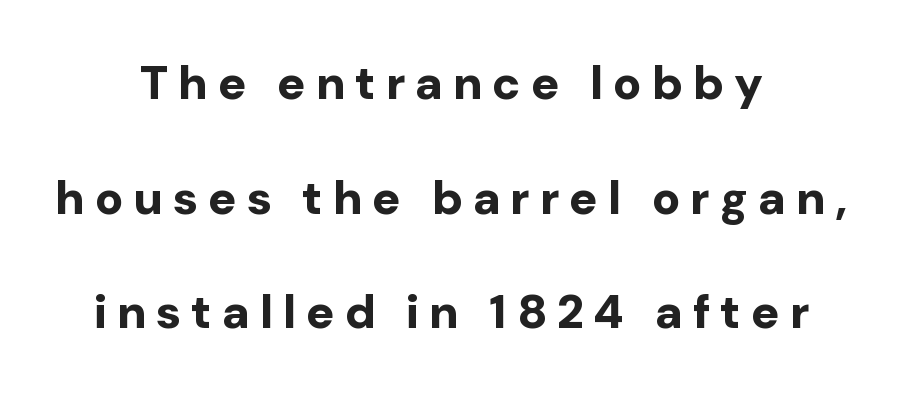
{"serif": "no", "italic": "no", "bold": "yes", "weight": "bold", "width": "normal", "stroke_contrast": "low", "x_height": "medium", "monospaced": "no", "underline": "no", "align": "center", "line_spacing": "loose", "line_spacing_ratio": 2.44, "letter_spacing": "wide", "letter_spacing_em": 0.21, "glyph_px": 47}
